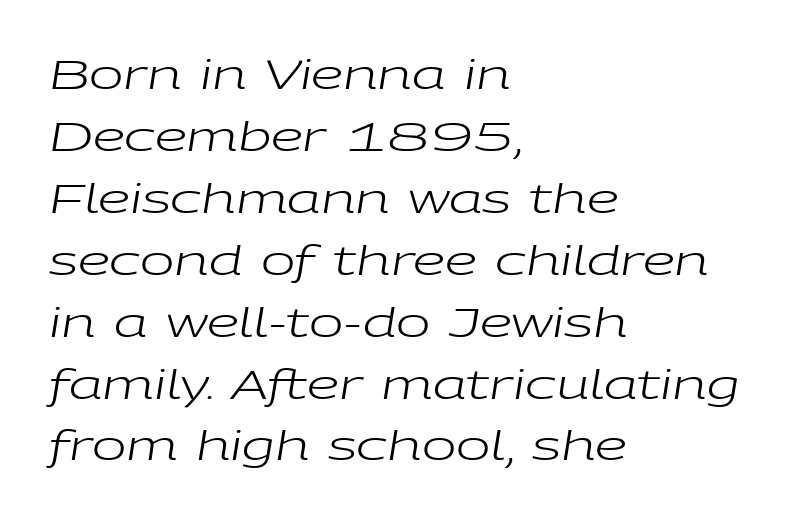
Q: Is the text bold? A: No.
Q: Is the text italic (slanted)? A: Yes, it leans right by about 9 degrees.
Q: Is the text underlined? A: No.
Q: How is the paragraph aligned? A: Left-aligned.
Q: Is the spacing between letters normal or unusually wide? A: Normal.
Q: Is the spacing between lines tight, normal or loose? A: Normal.
Q: Width (condensed, normal, or wide)? A: Wide.
Q: Stroke contrast? A: Low.
Q: x-height? A: Medium.
Q: Monospaced? A: No.
